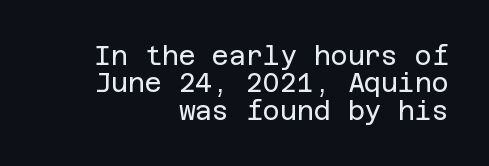
Students, note that the glyphs here touch the page at normal intervals. The typesetting does not lean heavy: it is not bold. The font's upright variant was chosen for this text. The zone under the glyphs is completely vacant. Vertically, the passage feels compressed, each row crowding the next.
